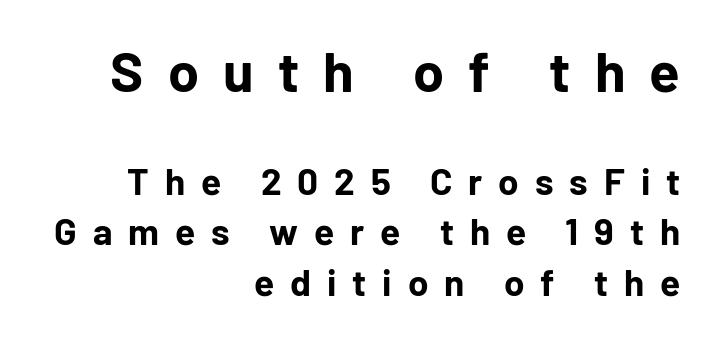
{"serif": "no", "italic": "no", "bold": "yes", "weight": "bold", "width": "normal", "stroke_contrast": "low", "x_height": "medium", "monospaced": "no", "underline": "no", "align": "right", "line_spacing": "normal", "line_spacing_ratio": 1.37, "letter_spacing": "wide", "letter_spacing_em": 0.43, "larger_block": "first", "size_ratio": 1.51, "glyph_px": 56}
